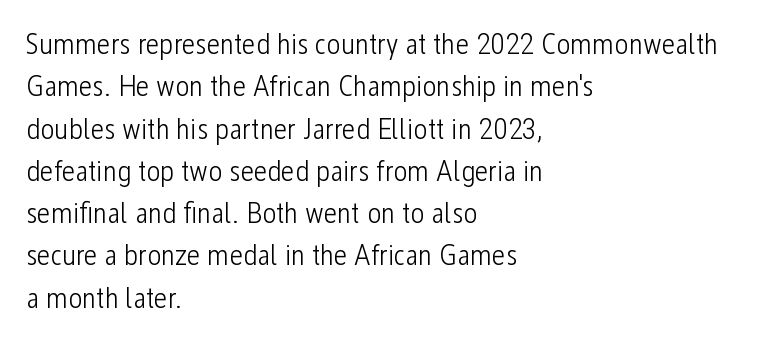
Q: Is the text bold? A: No.
Q: Is the text italic (slanted)? A: No, it is upright.
Q: Is the typeface a serif or a sans-serif typeface? A: Sans-serif.
Q: Is the text underlined? A: No.
Q: How is the paragraph aligned? A: Left-aligned.
Q: Is the spacing between letters normal or unusually wide? A: Normal.
Q: Is the spacing between lines tight, normal or loose? A: Normal.
Q: Width (condensed, normal, or wide)? A: Condensed.
Q: Stroke contrast? A: Low.
Q: x-height? A: Medium.
Q: Monospaced? A: No.
